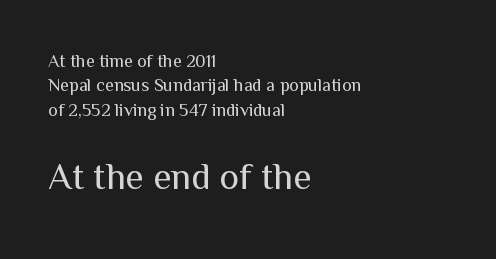
The image shows 37 px regular-weight sans-serif type, upright; set left-aligned, normal line spacing (1.36x), normal letter spacing, not underlined; the second (bottom) block is 2.06x larger; medium stroke contrast and a medium x-height.
